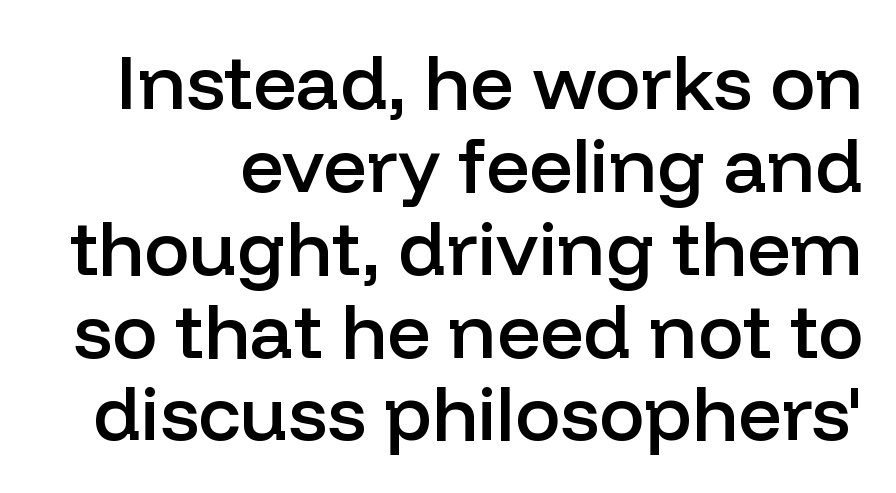
The image shows 76 px semibold sans-serif type, upright; set tight line spacing (1.09x), normal letter spacing, not underlined; low stroke contrast and a medium x-height.
